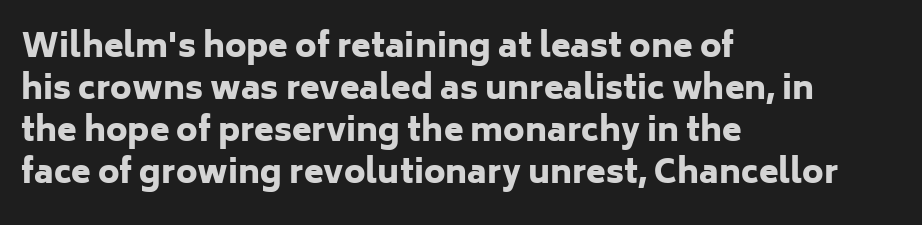
Q: Is the text bold? A: Yes.
Q: Is the text italic (slanted)? A: No, it is upright.
Q: Is the typeface a serif or a sans-serif typeface? A: Sans-serif.
Q: Is the text underlined? A: No.
Q: How is the paragraph aligned? A: Left-aligned.
Q: Is the spacing between letters normal or unusually wide? A: Normal.
Q: Is the spacing between lines tight, normal or loose? A: Normal.
Q: Width (condensed, normal, or wide)? A: Normal.
Q: Stroke contrast? A: Low.
Q: x-height? A: Medium.
Q: Monospaced? A: No.
